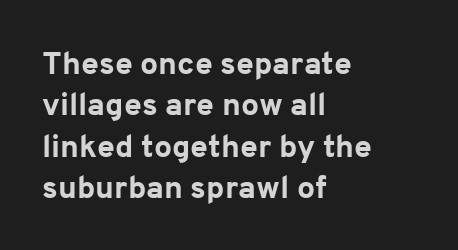
The image shows 32 px bold sans-serif type, upright; set left-aligned, normal line spacing (1.29x), normal letter spacing, not underlined; low stroke contrast and a medium x-height.
